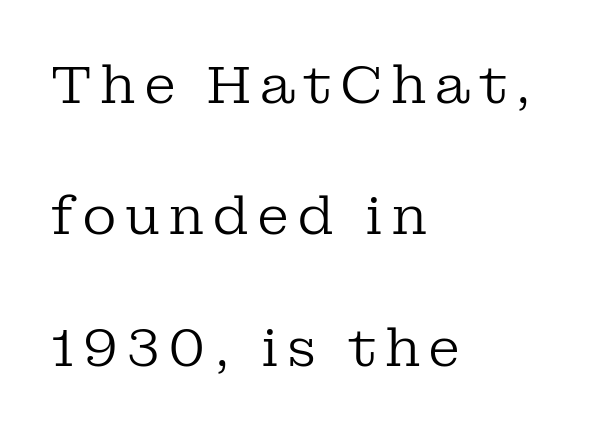
No extra ink here — the face is not bold. Do the characters align in a grid? No, the font is proportional. In terms of leading, this rendering errs on the spacious side. In terms of posture, this sample is upright.
